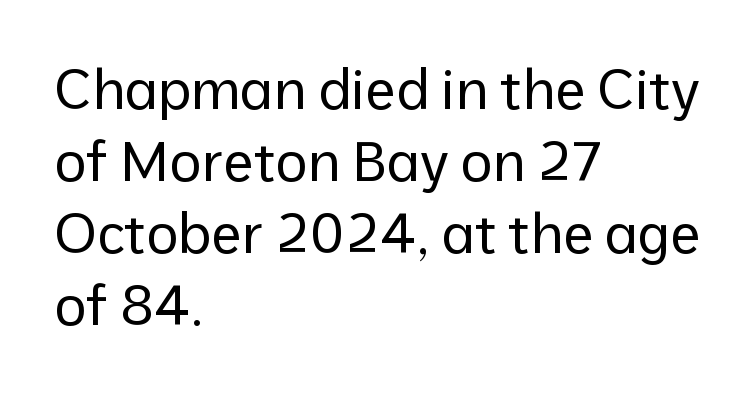
{"serif": "no", "italic": "no", "bold": "no", "weight": "regular", "width": "normal", "stroke_contrast": "low", "x_height": "medium", "monospaced": "no", "underline": "no", "align": "left", "line_spacing": "normal", "line_spacing_ratio": 1.31, "letter_spacing": "normal", "letter_spacing_em": 0.0, "glyph_px": 55}
